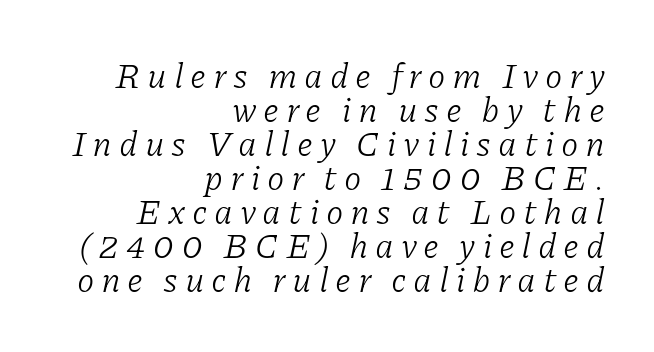
The image shows 35 px light serif type, italic (leaning right); set right-aligned, tight line spacing (0.97x), not underlined; low stroke contrast and a medium x-height.
